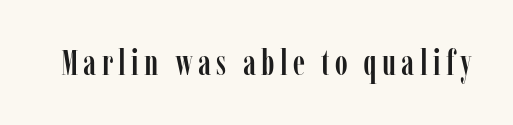
{"serif": "yes", "italic": "no", "width": "condensed", "stroke_contrast": "low", "x_height": "medium", "monospaced": "no", "underline": "no", "glyph_px": 35}
